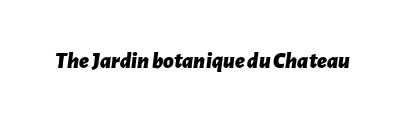
Clear beneath every line of the passage. As a designer I'd log this as weight 700, bold. Characters are canted at an angle relative to the baseline's perpendicular. How are the letters spaced? Ordinarily, with no added tracking.
